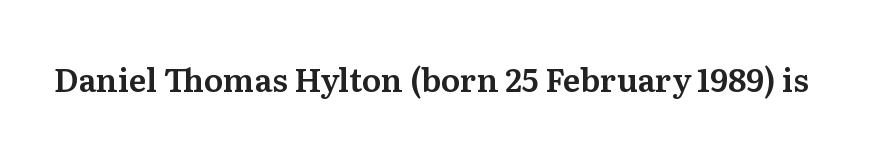
This sample has the flowing, uneven cadence of proportional lettering. Words appear dense and cohesive because spacing is normal. Tall strokes in this sample are plumb rather than angled. Any mark beneath the type? The region is blank. Typographically, this falls in the serif category.
